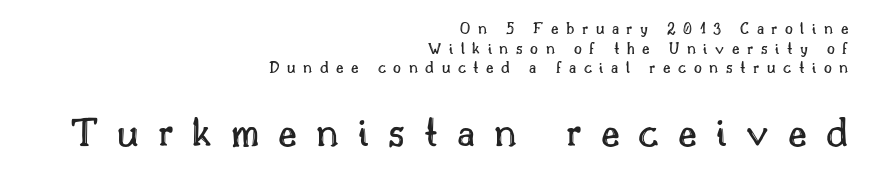
The rag falls on the left side of this text block. The letters advance in unequal steps, a hallmark of proportional type. Look at the glyph heights: the lower group is clearly the bigger setting. The space beneath each line is pristine and unruled. A typesetter would mark this as roman, not italic.
